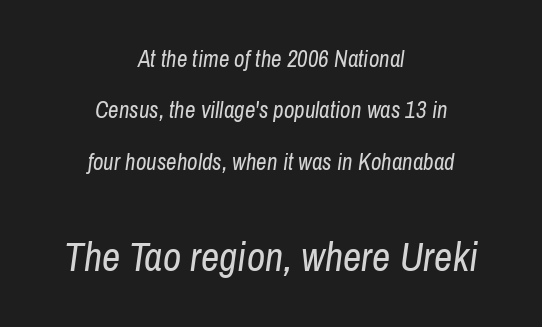
Q: Is the text bold? A: No.
Q: Is the text italic (slanted)? A: Yes, it leans right by about 8 degrees.
Q: Is the text underlined? A: No.
Q: How is the paragraph aligned? A: Centered.
Q: Is the spacing between letters normal or unusually wide? A: Normal.
Q: Is the spacing between lines tight, normal or loose? A: Loose.
Q: Which block of text is set in a larger size, the first (top) or the second (bottom)? A: The second (bottom) one.
Q: Width (condensed, normal, or wide)? A: Condensed.
Q: Stroke contrast? A: Low.
Q: x-height? A: Medium.
Q: Monospaced? A: No.
